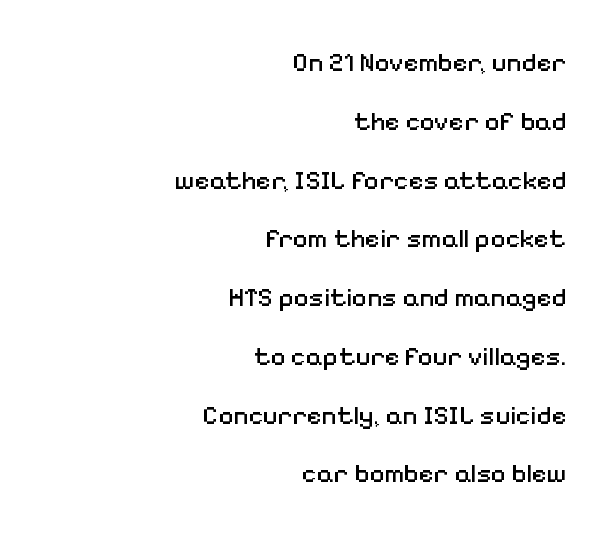
The image shows 26 px text type, upright; set right-aligned, loose line spacing (2.26x), normal letter spacing, not underlined.
